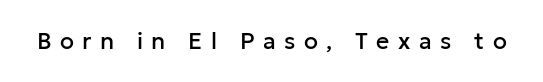
Q: Is the text italic (slanted)? A: No, it is upright.
Q: Is the text underlined? A: No.
Q: Is the spacing between letters normal or unusually wide? A: Unusually wide.
